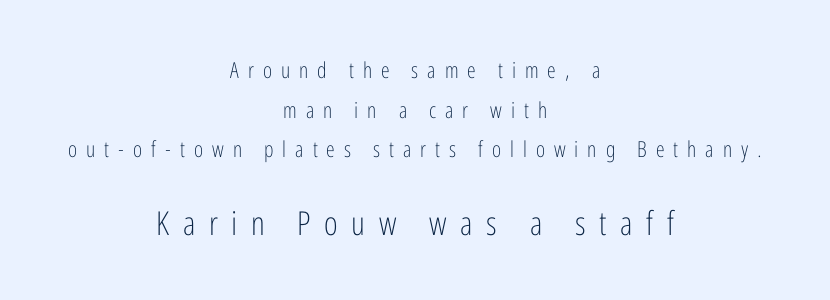
The image shows 33 px light, condensed sans-serif type, upright; set centered, line spacing 1.8x, unusually wide letter spacing (+0.41 em), not underlined; the second (bottom) block is 1.5x larger; low stroke contrast and a medium x-height.
